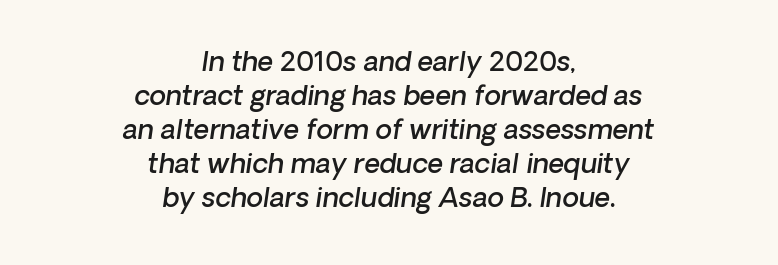
The image shows 27 px text type; set centered, normal line spacing (1.26x), normal letter spacing, not underlined.
